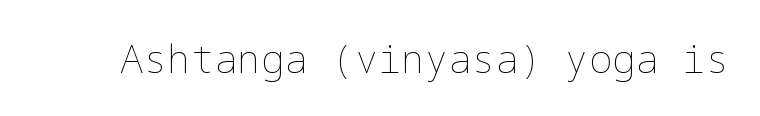
Q: Is the text bold? A: No.
Q: Is the text italic (slanted)? A: No, it is upright.
Q: Is the text underlined? A: No.
Q: Is the spacing between letters normal or unusually wide? A: Normal.
Q: Width (condensed, normal, or wide)? A: Normal.
Q: Stroke contrast? A: Low.
Q: x-height? A: Medium.
